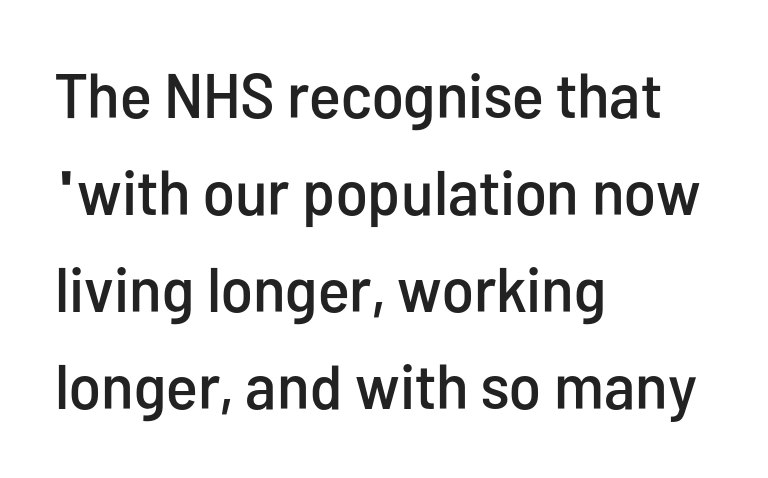
Q: Is the text italic (slanted)? A: No, it is upright.
Q: Is the typeface a serif or a sans-serif typeface? A: Sans-serif.
Q: Is the text underlined? A: No.
Q: How is the paragraph aligned? A: Left-aligned.
Q: Is the spacing between letters normal or unusually wide? A: Normal.
Q: Is the spacing between lines tight, normal or loose? A: Normal.
Q: Width (condensed, normal, or wide)? A: Condensed.
Q: Stroke contrast? A: Low.
Q: x-height? A: Medium.
Q: Monospaced? A: No.
